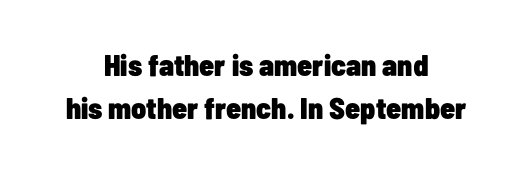
{"serif": "no", "italic": "no", "bold": "yes", "weight": "heavy", "width": "condensed", "stroke_contrast": "low", "x_height": "medium", "monospaced": "no", "underline": "no", "align": "center", "line_spacing": "normal", "line_spacing_ratio": 1.44, "letter_spacing": "normal", "letter_spacing_em": 0.0, "glyph_px": 30}
